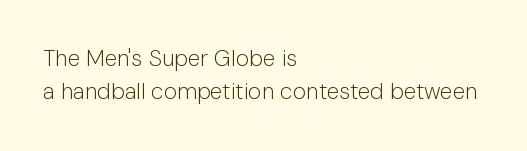
Does extra space separate the letters? No, they use regular spacing. The rendering anchors every line to the left-hand side. The axis of the letterforms is exactly vertical. These lines sit exactly where default settings would place them. Ink coverage per letter is moderate at most. Bare-footed words on every line.
